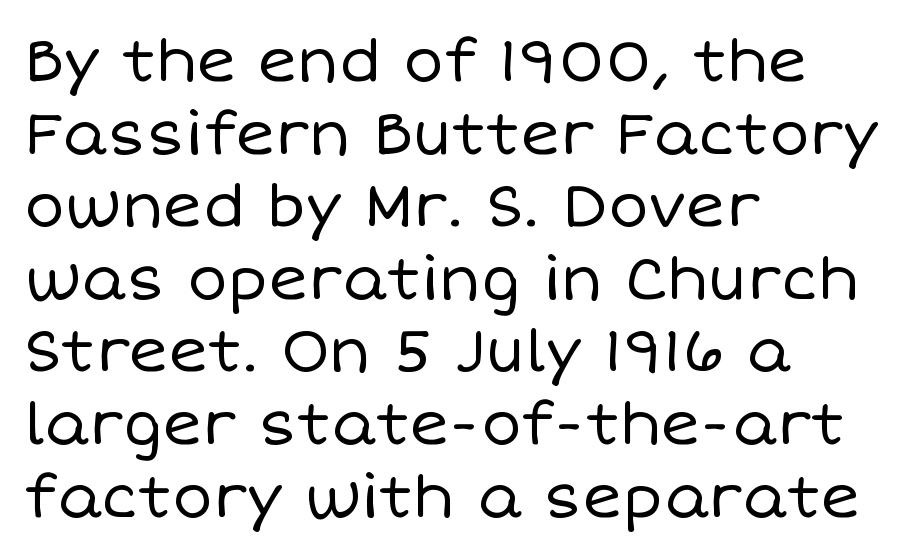
Here the designer chose a conventional face with non-uniform glyph widths. Quick note: not italic, upright. Leftover space on each line is placed entirely after the last word. The strokes carry an ordinary text weight at most. Each word holds together tightly as a unit, with standard inter-letter gaps.
